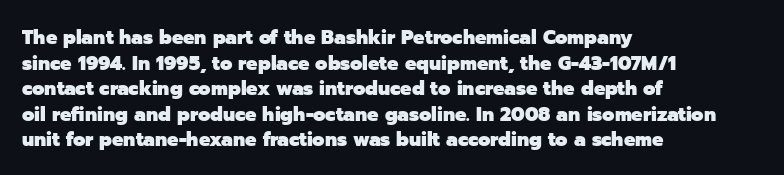
Q: Is the text bold? A: Yes.
Q: Is the text italic (slanted)? A: No, it is upright.
Q: Is the text underlined? A: No.
Q: How is the paragraph aligned? A: Left-aligned.
Q: Is the spacing between letters normal or unusually wide? A: Normal.
Q: Is the spacing between lines tight, normal or loose? A: Normal.
